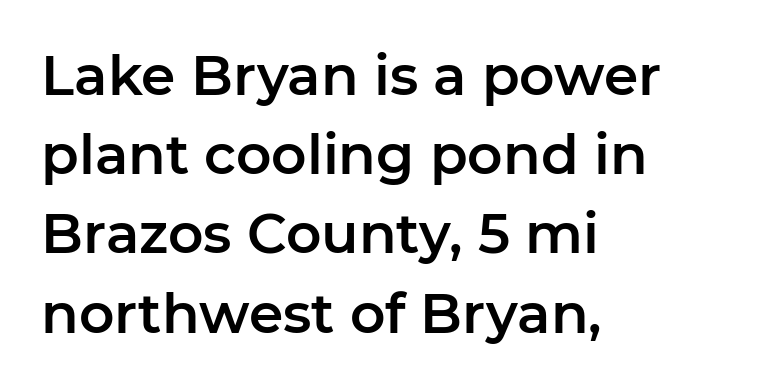
{"serif": "no", "italic": "no", "width": "normal", "stroke_contrast": "low", "x_height": "medium", "monospaced": "no", "underline": "no", "align": "left", "line_spacing": "normal", "line_spacing_ratio": 1.44, "letter_spacing": "normal", "letter_spacing_em": 0.0, "glyph_px": 55}
